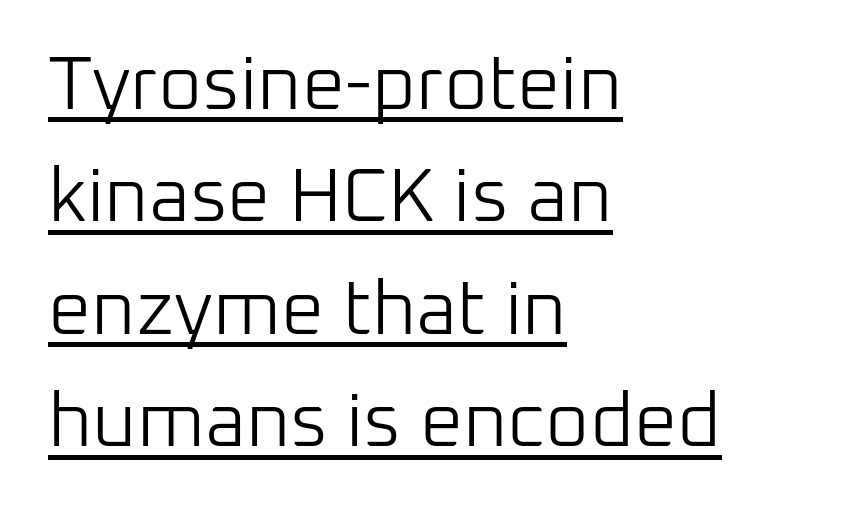
Q: Is the text bold? A: No.
Q: Is the text italic (slanted)? A: No, it is upright.
Q: Is the typeface a serif or a sans-serif typeface? A: Sans-serif.
Q: Is the text underlined? A: Yes.
Q: How is the paragraph aligned? A: Left-aligned.
Q: Is the spacing between letters normal or unusually wide? A: Normal.
Q: Is the spacing between lines tight, normal or loose? A: Normal.
Q: Width (condensed, normal, or wide)? A: Normal.
Q: Stroke contrast? A: Low.
Q: x-height? A: Medium.
Q: Monospaced? A: No.
